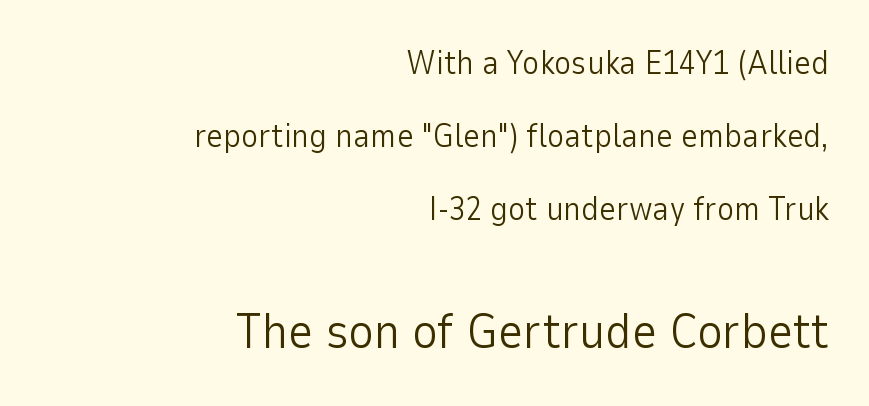
Q: Is the text bold? A: No.
Q: Is the text italic (slanted)? A: No, it is upright.
Q: Is the typeface a serif or a sans-serif typeface? A: Sans-serif.
Q: Is the text underlined? A: No.
Q: How is the paragraph aligned? A: Right-aligned.
Q: Is the spacing between letters normal or unusually wide? A: Normal.
Q: Is the spacing between lines tight, normal or loose? A: Loose.
Q: Which block of text is set in a larger size, the first (top) or the second (bottom)? A: The second (bottom) one.
Q: Width (condensed, normal, or wide)? A: Normal.
Q: Stroke contrast? A: Low.
Q: x-height? A: Medium.
Q: Monospaced? A: No.
